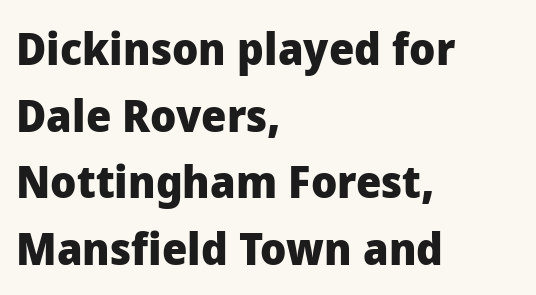
This sample has the flowing, uneven cadence of proportional lettering. Look at the tracking — it's just the regular setting, nothing added. Italic: no, the glyphs are upright roman. This sample uses a sans-serif face. Leftover space on each line is placed entirely after the last word. These lines sit exactly where default settings would place them.
